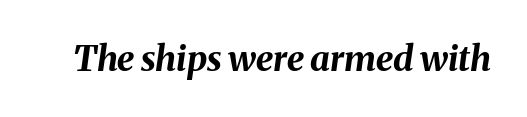
Q: Is the text bold? A: Yes.
Q: Is the text italic (slanted)? A: Yes, it leans right by about 8 degrees.
Q: Is the text underlined? A: No.
Q: Is the spacing between letters normal or unusually wide? A: Normal.
Q: Width (condensed, normal, or wide)? A: Normal.
Q: Stroke contrast? A: Medium.
Q: x-height? A: Medium.
Q: Monospaced? A: No.
